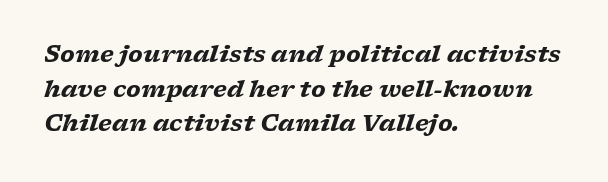
The image shows 23 px bold type, italic (leaning right); set left-aligned, normal line spacing (1.51x), normal letter spacing, not underlined.
